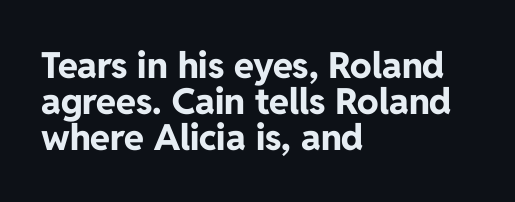
The image shows 36 px bold sans-serif type, upright; set left-aligned, tight line spacing (1.0x), normal letter spacing, not underlined; low stroke contrast and a medium x-height.
